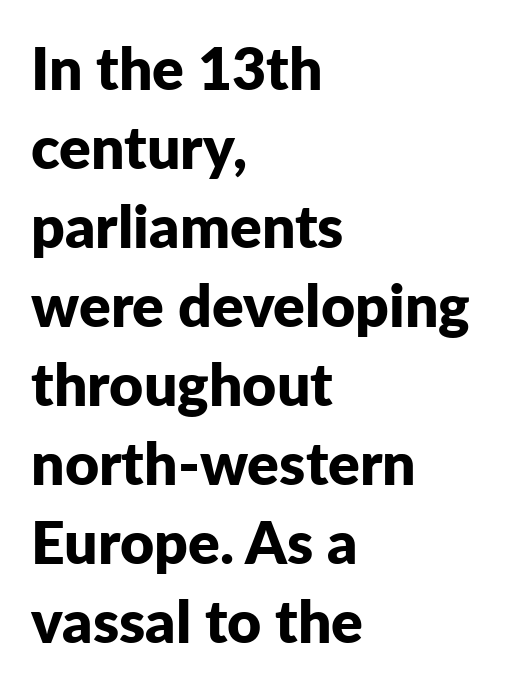
Emphasis by weight is at full strength: bold. How would I describe the line gaps? Plain and ordinary. You could call the tracking neutral — neither tight nor loose. Classification — sans serif. Check the space under the baseline: it is left empty. Character widths vary here, with narrow letters taking less room than wide ones.
